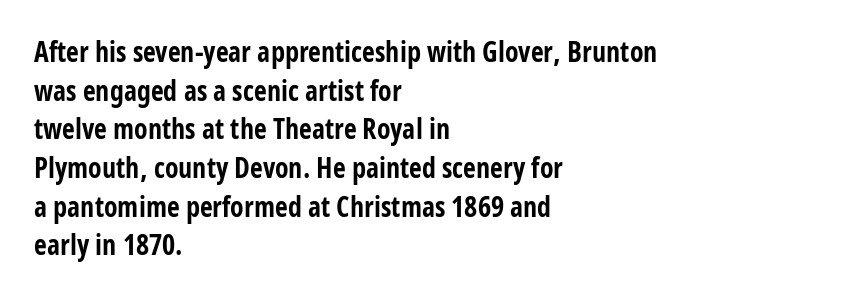
The image shows 28 px bold, condensed sans-serif type, upright; set left-aligned, normal line spacing (1.38x), normal letter spacing, not underlined; low stroke contrast and a large x-height.
